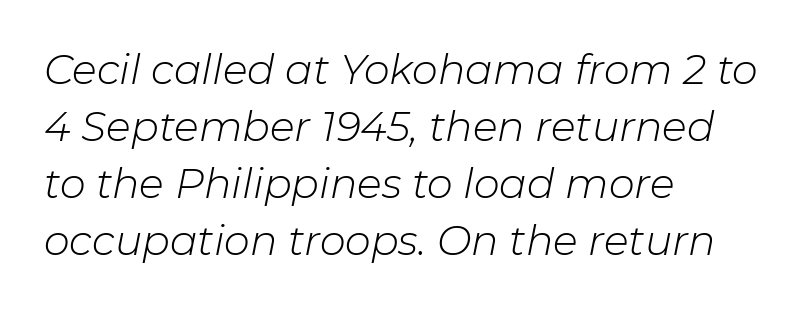
{"italic": "yes", "lean": "right", "slant_degrees": 11, "bold": "no", "weight": "light", "width": "normal", "stroke_contrast": "low", "x_height": "medium", "monospaced": "no", "underline": "no", "align": "left", "line_spacing": "normal", "line_spacing_ratio": 1.39, "letter_spacing": "normal", "letter_spacing_em": 0.0, "glyph_px": 41}
